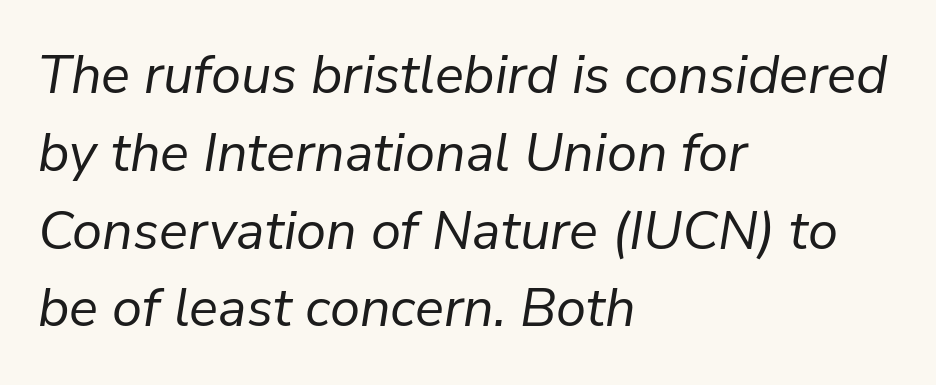
The image shows 54 px regular-weight type, italic (leaning right); set left-aligned, normal line spacing (1.44x), normal letter spacing, not underlined; low stroke contrast and a medium x-height.
